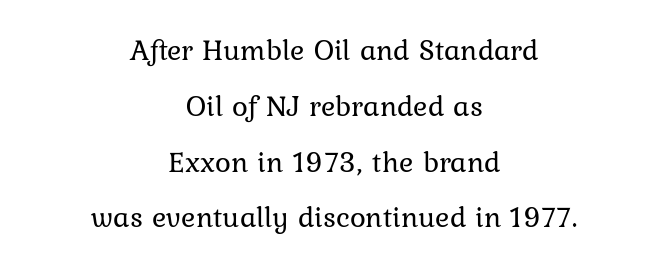
{"italic": "no", "bold": "no", "weight": "regular", "width": "normal", "stroke_contrast": "low", "x_height": "medium", "monospaced": "no", "underline": "no", "align": "center", "line_spacing_ratio": 1.86, "letter_spacing": "normal", "letter_spacing_em": 0.0, "glyph_px": 30}
